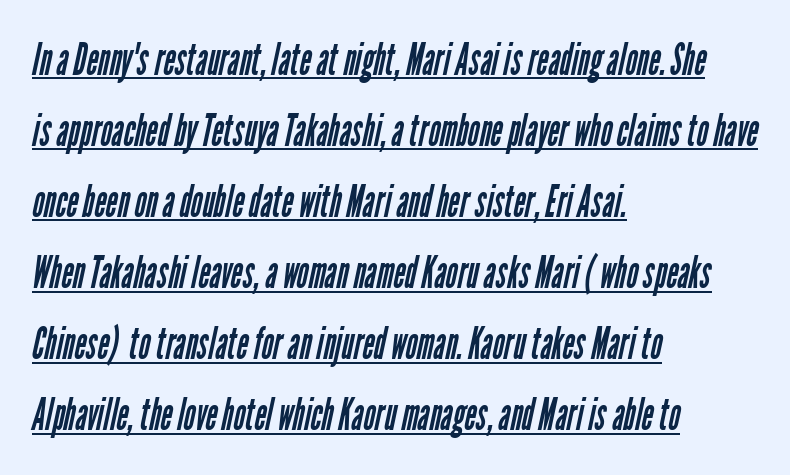
The image shows 45 px regular-weight, condensed sans-serif type; set left-aligned, normal line spacing (1.58x), normal letter spacing, underlined; low stroke contrast and a medium x-height.
